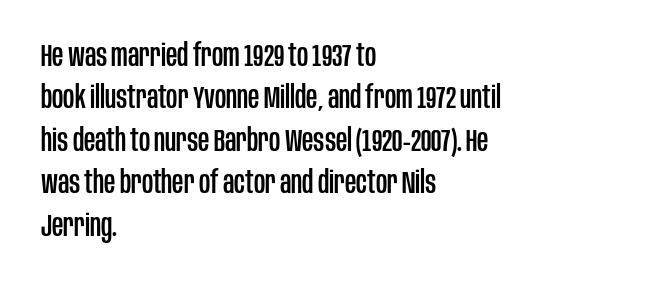
{"serif": "no", "italic": "no", "width": "condensed", "stroke_contrast": "low", "x_height": "large", "monospaced": "no", "underline": "no", "align": "left", "line_spacing": "normal", "line_spacing_ratio": 1.37, "letter_spacing": "normal", "letter_spacing_em": 0.0, "glyph_px": 31}
